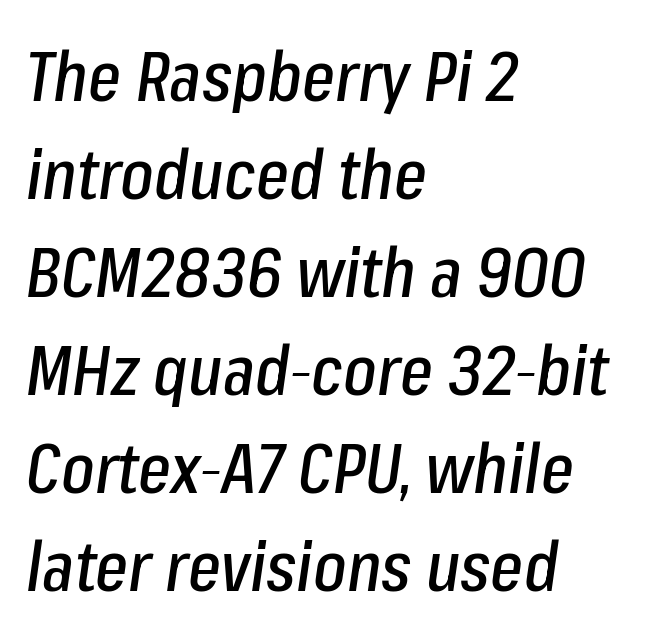
Q: Is the text italic (slanted)? A: Yes, it leans right by about 8 degrees.
Q: Is the text underlined? A: No.
Q: How is the paragraph aligned? A: Left-aligned.
Q: Is the spacing between letters normal or unusually wide? A: Normal.
Q: Is the spacing between lines tight, normal or loose? A: Normal.
Q: Width (condensed, normal, or wide)? A: Condensed.
Q: Stroke contrast? A: Low.
Q: x-height? A: Medium.
Q: Monospaced? A: No.
